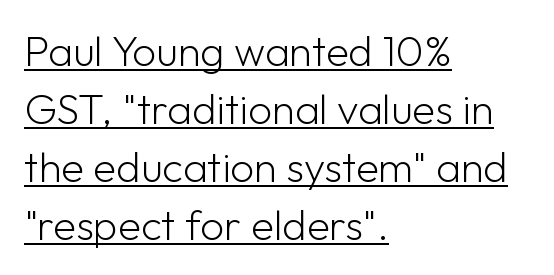
{"serif": "no", "italic": "no", "bold": "no", "weight": "light", "width": "normal", "stroke_contrast": "low", "x_height": "medium", "monospaced": "no", "underline": "yes", "align": "left", "line_spacing": "normal", "line_spacing_ratio": 1.38, "letter_spacing": "normal", "letter_spacing_em": 0.0, "glyph_px": 42}
